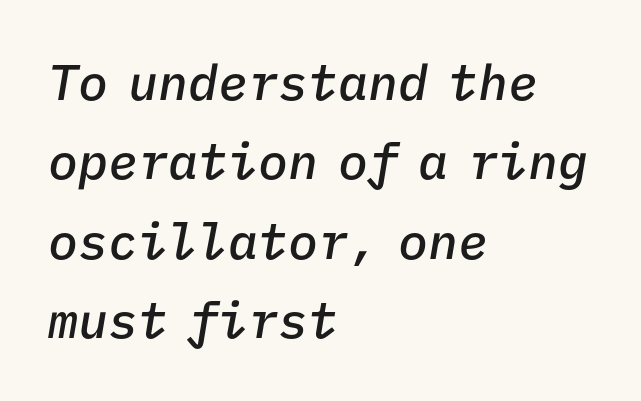
This is oblique type, the kind used for emphasis or titles. Successive baselines arrive at the customary interval. Compared with a centered layout, this one pins lines to the left instead. The rendering uses typewriter-style spacing with identical character cells. Clear beneath every line of the passage. I'd describe the lettering as semibold — firm but not a full bold.
